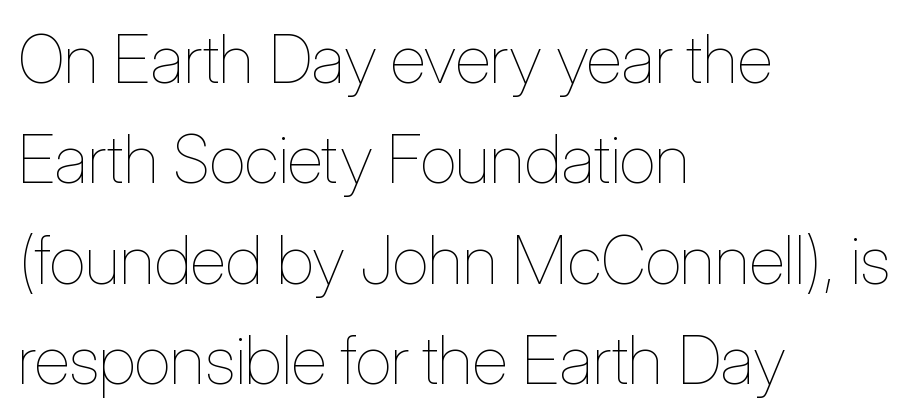
The image shows 67 px thin, condensed type, upright; set left-aligned, normal line spacing (1.5x), normal letter spacing, not underlined; low stroke contrast and a medium x-height.
